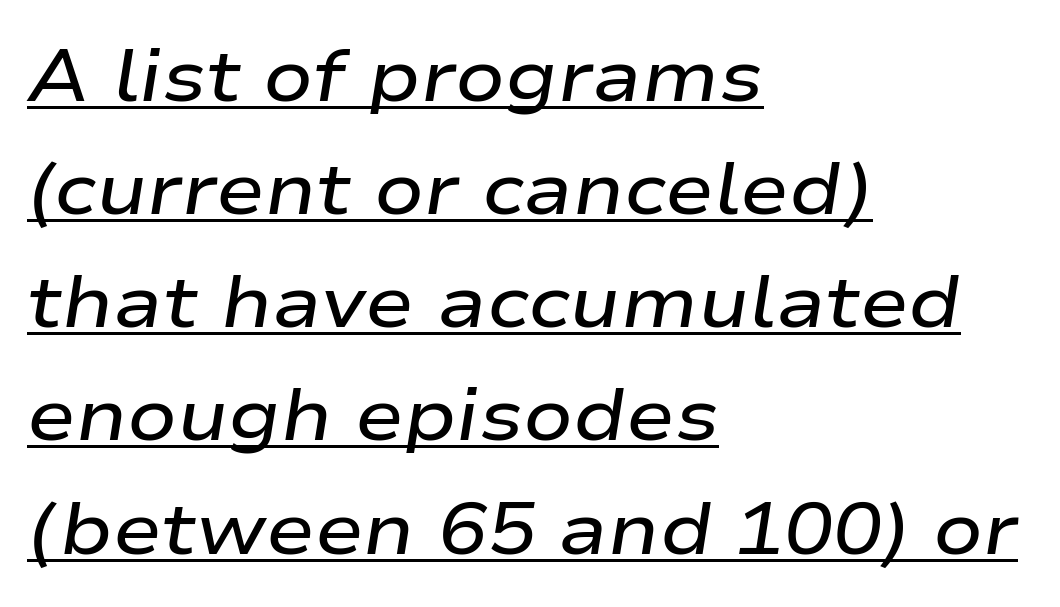
Q: Is the text bold? A: Semi-bold.
Q: Is the text italic (slanted)? A: Yes, it leans right by about 9 degrees.
Q: Is the text underlined? A: Yes.
Q: How is the paragraph aligned? A: Left-aligned.
Q: Is the spacing between letters normal or unusually wide? A: Normal.
Q: Is the spacing between lines tight, normal or loose? A: Normal.
Q: Width (condensed, normal, or wide)? A: Wide.
Q: Stroke contrast? A: Low.
Q: x-height? A: Medium.
Q: Monospaced? A: No.
